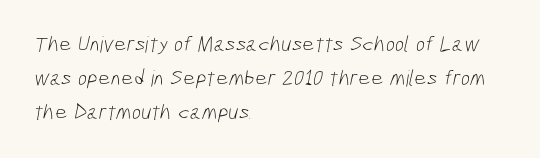
{"bold": "no", "underline": "no", "align": "left", "line_spacing": "normal", "line_spacing_ratio": 1.55, "letter_spacing": "normal", "letter_spacing_em": 0.0, "glyph_px": 22}
